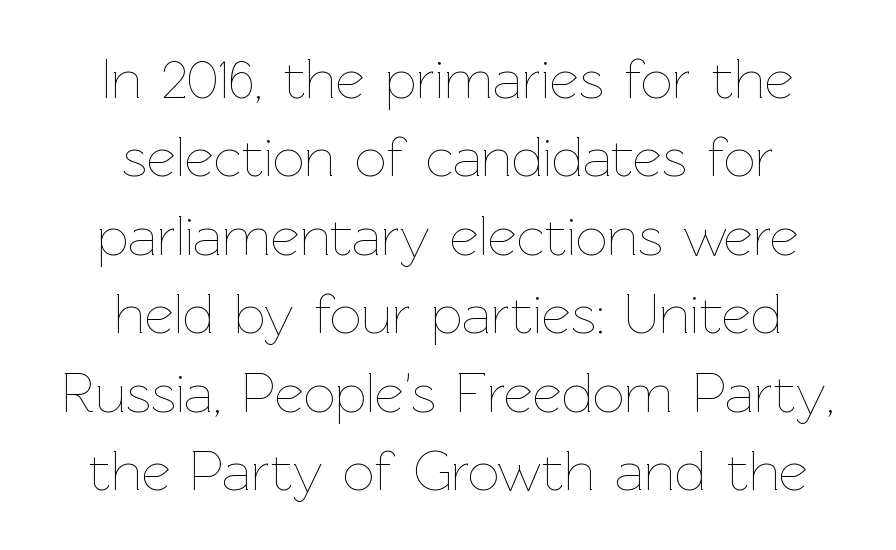
The image shows 56 px thin type, upright; set centered, normal line spacing (1.4x), normal letter spacing, not underlined; low stroke contrast and a medium x-height.
